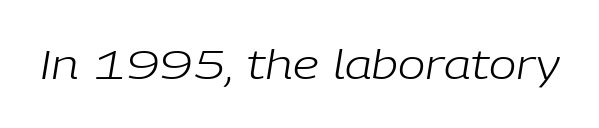
{"italic": "yes", "lean": "right", "slant_degrees": 9, "bold": "no", "weight": "light", "width": "normal", "stroke_contrast": "low", "x_height": "medium", "monospaced": "no", "underline": "no", "letter_spacing": "normal", "letter_spacing_em": 0.0, "glyph_px": 41}
